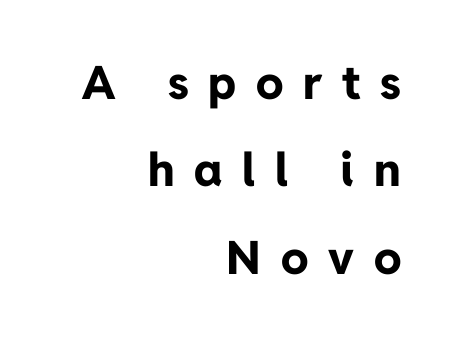
Q: Is the text bold? A: Yes.
Q: Is the text italic (slanted)? A: No, it is upright.
Q: Is the typeface a serif or a sans-serif typeface? A: Sans-serif.
Q: Is the text underlined? A: No.
Q: How is the paragraph aligned? A: Right-aligned.
Q: Is the spacing between letters normal or unusually wide? A: Unusually wide.
Q: Is the spacing between lines tight, normal or loose? A: Loose.
Q: Width (condensed, normal, or wide)? A: Normal.
Q: Stroke contrast? A: Low.
Q: x-height? A: Medium.
Q: Monospaced? A: No.
